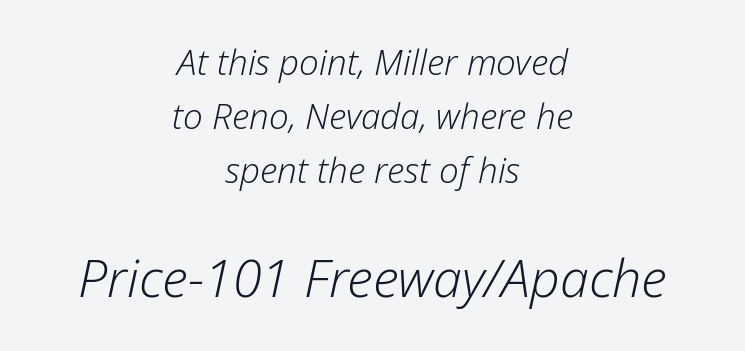
{"italic": "yes", "lean": "right", "slant_degrees": 12, "bold": "no", "weight": "light", "width": "normal", "stroke_contrast": "low", "x_height": "medium", "monospaced": "no", "underline": "no", "align": "center", "line_spacing": "normal", "line_spacing_ratio": 1.55, "letter_spacing": "normal", "letter_spacing_em": 0.0, "larger_block": "second", "size_ratio": 1.49, "glyph_px": 52}
